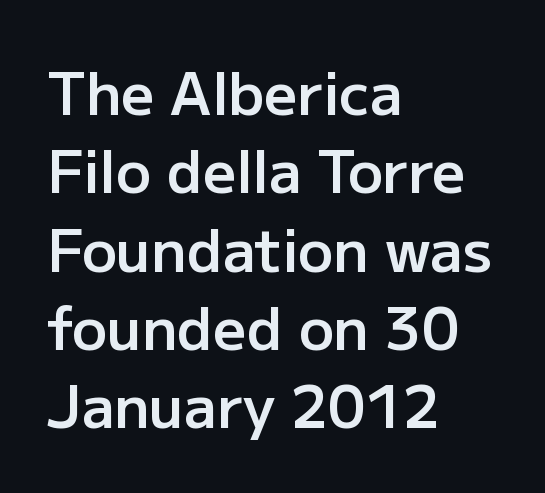
{"serif": "no", "italic": "no", "bold": "semi", "weight": "semibold", "width": "normal", "stroke_contrast": "low", "x_height": "medium", "monospaced": "no", "underline": "no", "align": "left", "line_spacing": "normal", "line_spacing_ratio": 1.35, "letter_spacing": "normal", "letter_spacing_em": 0.0, "glyph_px": 58}
